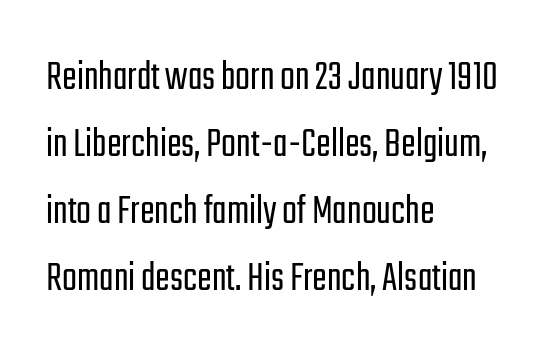
The image shows 44 px light, condensed sans-serif type, upright; set left-aligned, normal line spacing (1.52x), normal letter spacing, not underlined; low stroke contrast and a medium x-height.
